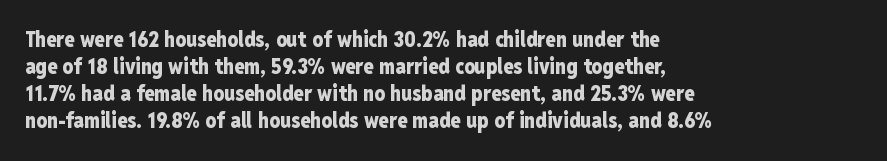
Q: Is the text bold? A: Yes.
Q: Is the text italic (slanted)? A: No, it is upright.
Q: Is the text underlined? A: No.
Q: How is the paragraph aligned? A: Left-aligned.
Q: Is the spacing between letters normal or unusually wide? A: Normal.
Q: Is the spacing between lines tight, normal or loose? A: Normal.
